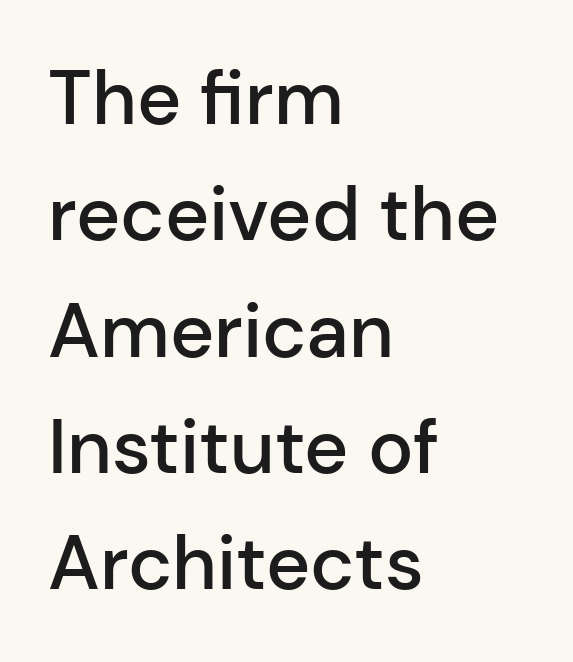
The image shows 76 px semibold sans-serif type, upright; set left-aligned, normal line spacing (1.53x), normal letter spacing, not underlined; low stroke contrast and a medium x-height.
